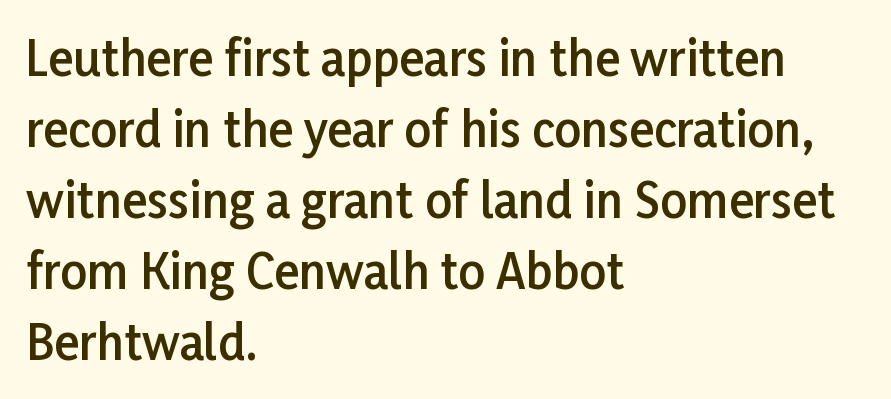
The image shows 47 px semibold sans-serif type, upright; set left-aligned, normal line spacing (1.51x), normal letter spacing, not underlined; low stroke contrast and a medium x-height.
